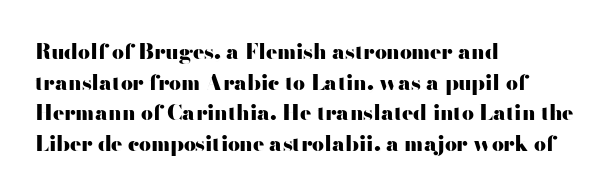
Q: Is the text bold? A: Yes.
Q: Is the text italic (slanted)? A: No, it is upright.
Q: Is the text underlined? A: No.
Q: How is the paragraph aligned? A: Left-aligned.
Q: Is the spacing between letters normal or unusually wide? A: Normal.
Q: Is the spacing between lines tight, normal or loose? A: Normal.
